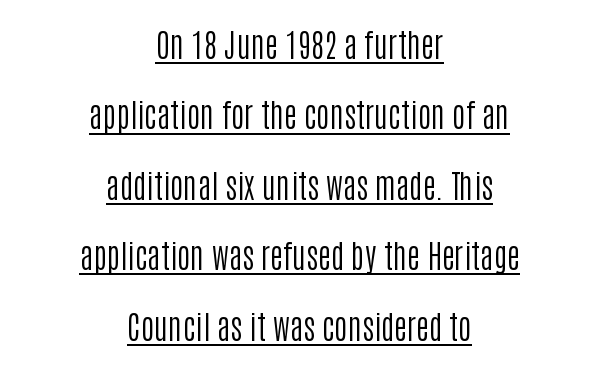
The image shows 32 px regular-weight, condensed sans-serif type, upright; set centered, loose line spacing (2.2x), normal letter spacing, underlined; low stroke contrast and a large x-height.
